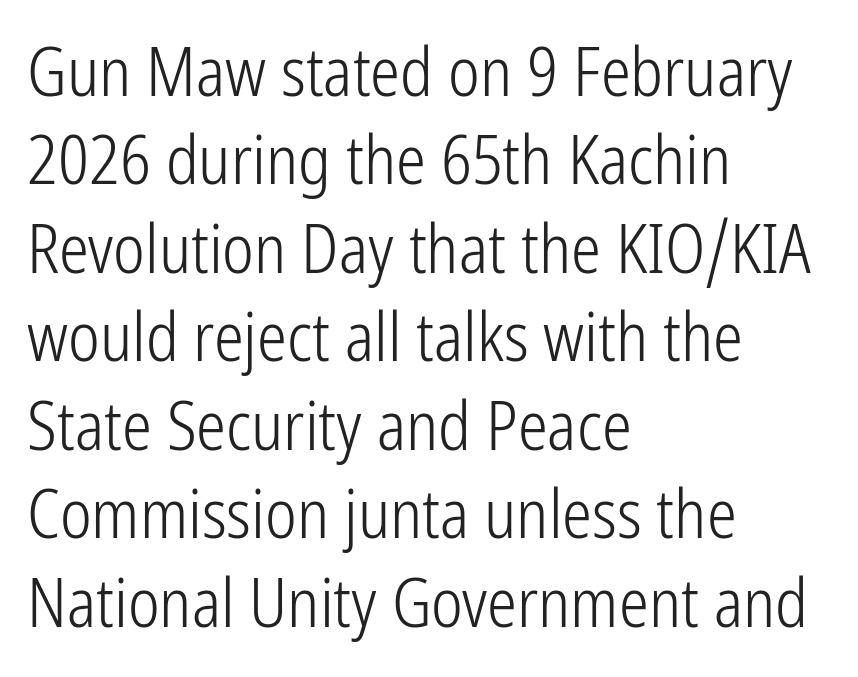
The image shows 67 px light, condensed sans-serif type, upright; set left-aligned, normal line spacing (1.32x), normal letter spacing, not underlined; low stroke contrast and a medium x-height.
